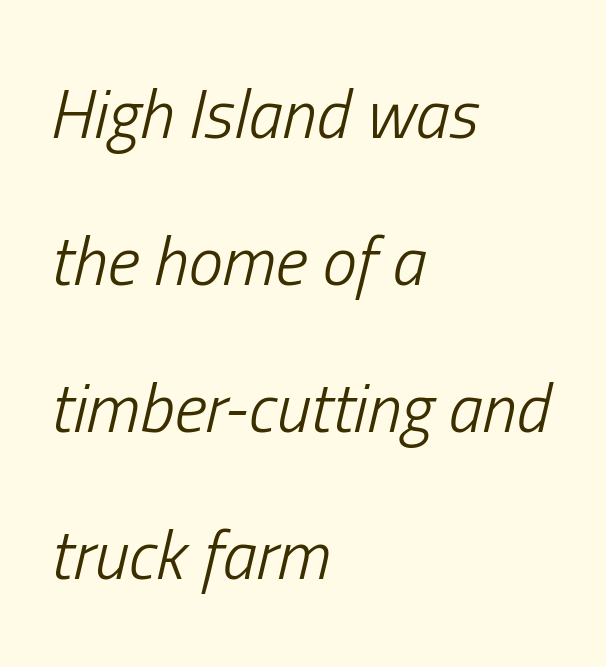
Rendered with sloped, italic letterforms. Descender tails drop into unmarked territory. Here the designer chose a conventional face with non-uniform glyph widths. Students, note that the glyphs here touch the page at normal intervals. The typesetter chose a ragged-right arrangement here. The designer dialed line spacing up above the default.
